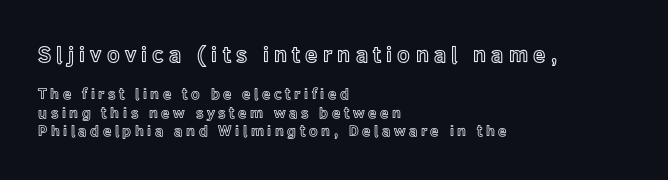
The image shows 22 px text type, upright; set left-aligned, line spacing 1.22x, unusually wide letter spacing (+0.24 em), not underlined; the first (top) block is 1.47x larger.
